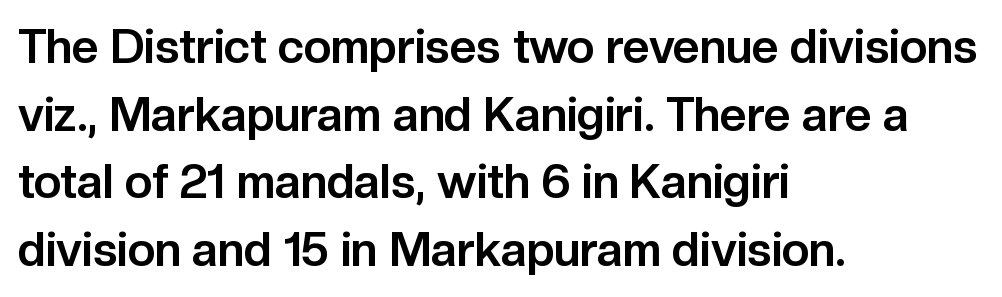
Q: Is the text bold? A: Yes.
Q: Is the text italic (slanted)? A: No, it is upright.
Q: Is the typeface a serif or a sans-serif typeface? A: Sans-serif.
Q: Is the text underlined? A: No.
Q: How is the paragraph aligned? A: Left-aligned.
Q: Is the spacing between letters normal or unusually wide? A: Normal.
Q: Is the spacing between lines tight, normal or loose? A: Normal.
Q: Width (condensed, normal, or wide)? A: Normal.
Q: Stroke contrast? A: Low.
Q: x-height? A: Medium.
Q: Monospaced? A: No.
